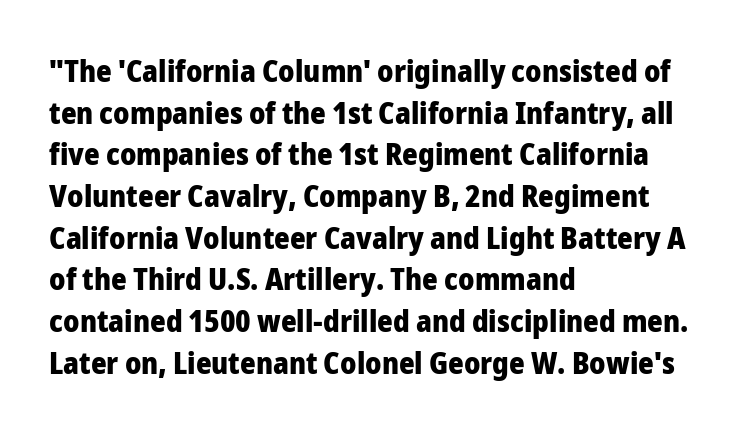
Typographically, this falls in the sans-serif category. Note the varied advance widths — an 'i' is clearly narrower than an 'm'. The setting favours the left margin, as ordinary paragraphs usually do. Glyph-to-glyph distance matches everyday printed text. The axis of the letterforms is exactly vertical. The passage shown is emphatically bold.
